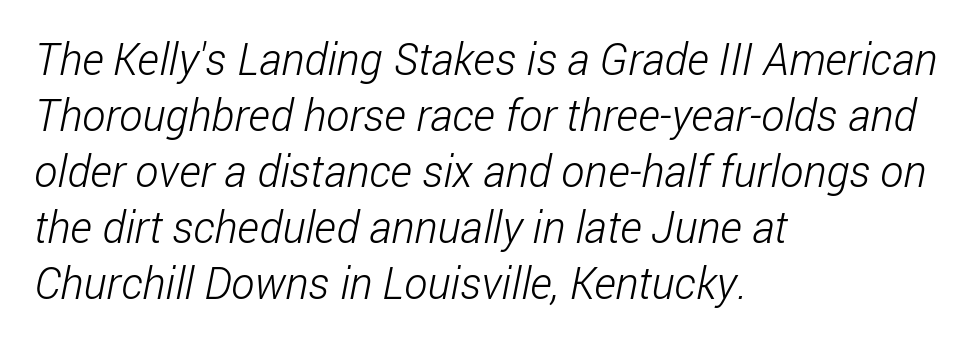
The image shows 44 px light, condensed sans-serif type; set left-aligned, normal line spacing (1.27x), normal letter spacing, not underlined; low stroke contrast and a medium x-height.
